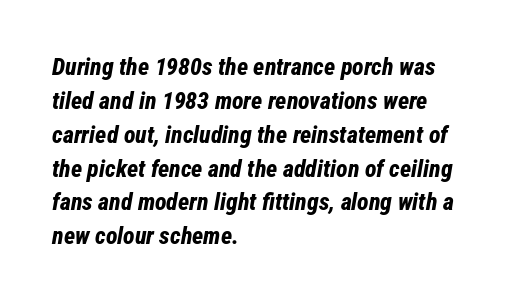
{"italic": "yes", "lean": "right", "slant_degrees": 12, "bold": "yes", "underline": "no", "align": "left", "line_spacing": "normal", "line_spacing_ratio": 1.41, "letter_spacing": "normal", "letter_spacing_em": 0.0, "glyph_px": 24}
